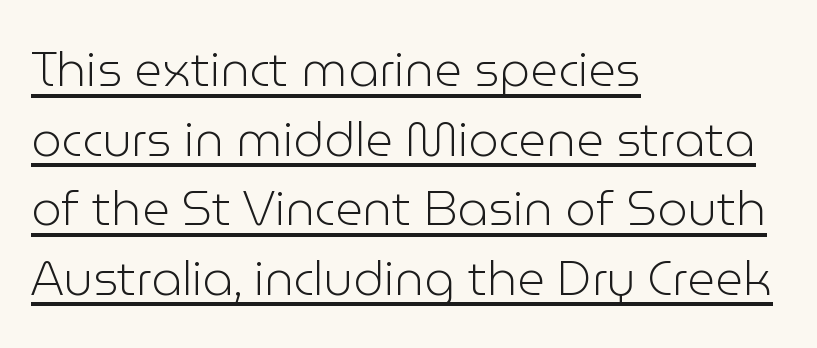
Leftover space on each line is placed entirely after the last word. These lines keep a tight, regular rhythm from letter to letter. Does the leading feel generous? No, just average. In terms of posture, this sample is upright. Nothing heavy about these letters — not bold at all.
